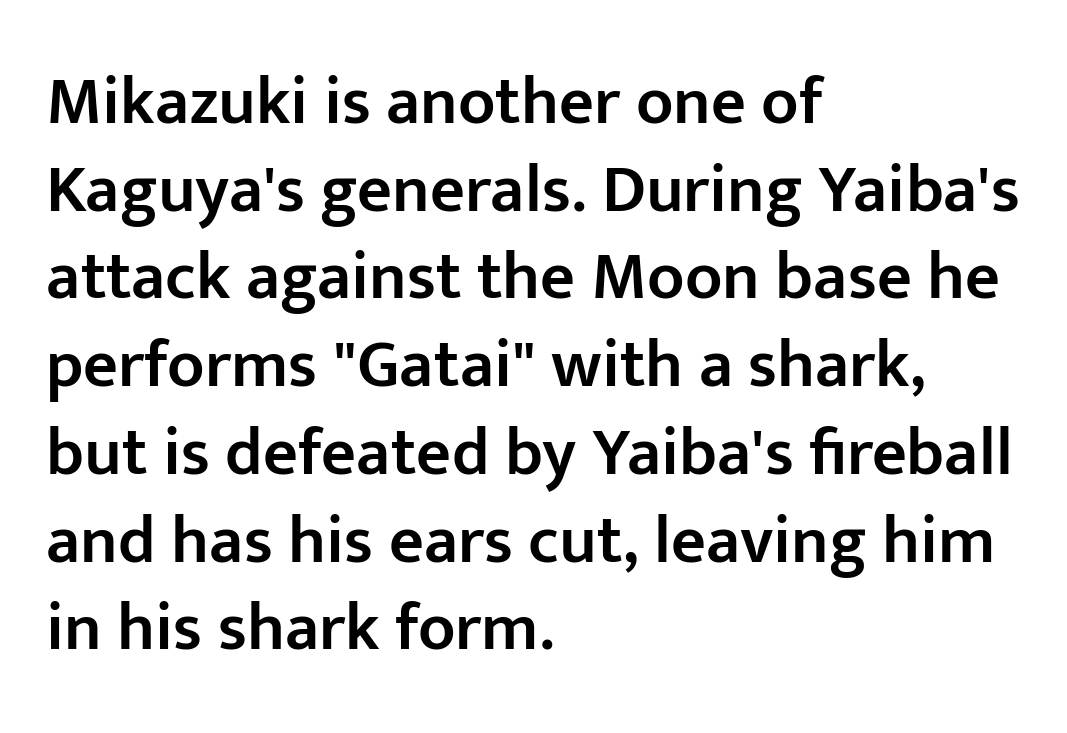
{"serif": "no", "italic": "no", "bold": "semi", "weight": "semibold", "width": "normal", "stroke_contrast": "low", "x_height": "medium", "monospaced": "no", "underline": "no", "align": "left", "line_spacing": "normal", "line_spacing_ratio": 1.29, "letter_spacing": "normal", "letter_spacing_em": 0.0, "glyph_px": 68}
